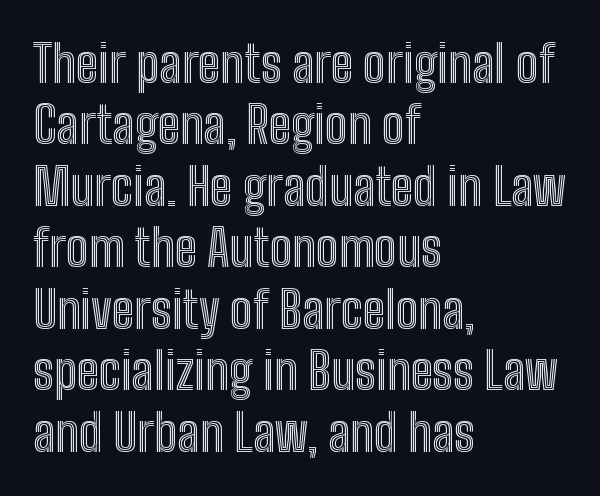
Caption: multi-line text, flush left, ragged right. Upright lettering throughout. Clear beneath every line of the passage. Each word holds together tightly as a unit, with standard inter-letter gaps. Think of a printed novel: that variable character pitch is what you see here.
